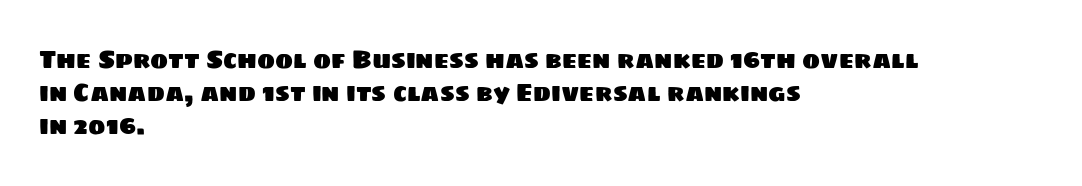
The image shows 24 px text type; set left-aligned, normal line spacing (1.38x), normal letter spacing, not underlined.
